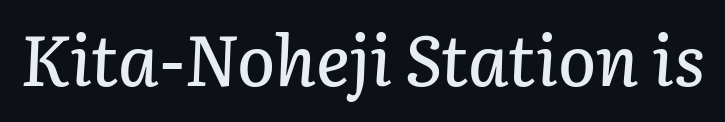
{"italic": "yes", "lean": "right", "slant_degrees": 3, "width": "normal", "stroke_contrast": "low", "x_height": "medium", "monospaced": "no", "underline": "no", "letter_spacing": "normal", "letter_spacing_em": 0.0, "glyph_px": 71}
